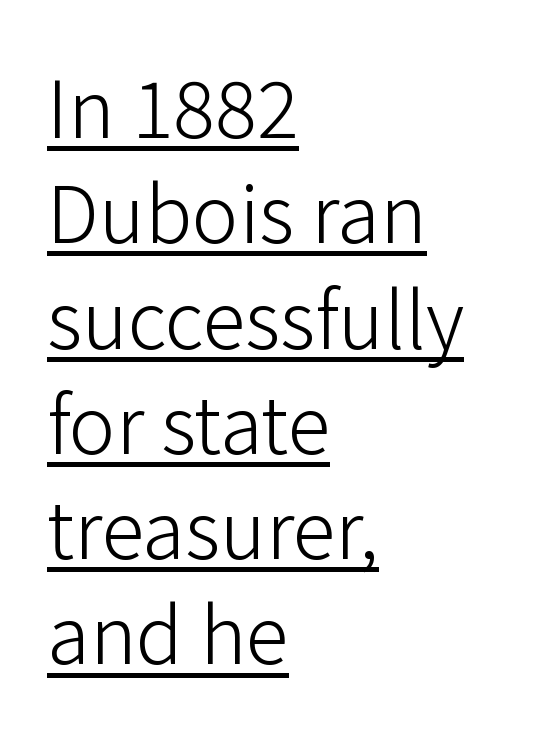
Q: Is the text bold? A: No.
Q: Is the text italic (slanted)? A: No, it is upright.
Q: Is the typeface a serif or a sans-serif typeface? A: Sans-serif.
Q: Is the text underlined? A: Yes.
Q: How is the paragraph aligned? A: Left-aligned.
Q: Is the spacing between letters normal or unusually wide? A: Normal.
Q: Is the spacing between lines tight, normal or loose? A: Normal.
Q: Width (condensed, normal, or wide)? A: Normal.
Q: Stroke contrast? A: Low.
Q: x-height? A: Medium.
Q: Monospaced? A: No.
